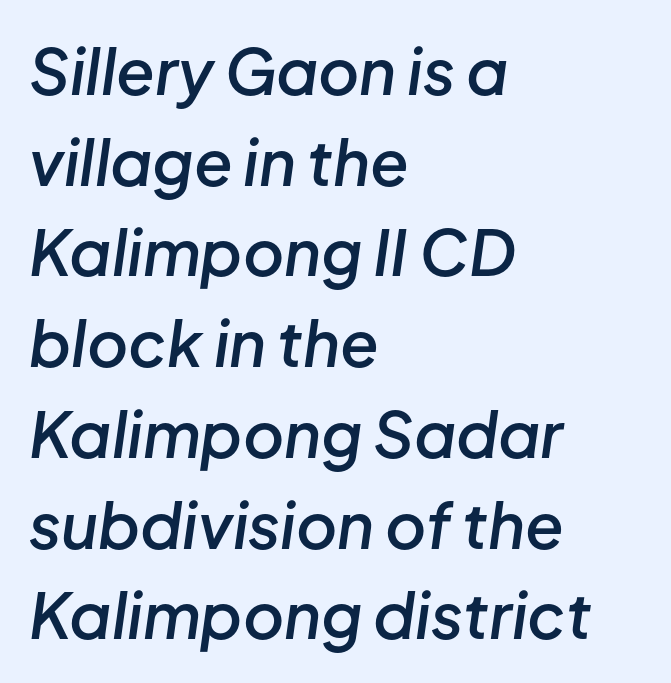
Q: Is the text bold? A: Semi-bold.
Q: Is the text italic (slanted)? A: Yes, it leans right by about 8 degrees.
Q: Is the text underlined? A: No.
Q: How is the paragraph aligned? A: Left-aligned.
Q: Is the spacing between letters normal or unusually wide? A: Normal.
Q: Is the spacing between lines tight, normal or loose? A: Normal.
Q: Width (condensed, normal, or wide)? A: Normal.
Q: Stroke contrast? A: Low.
Q: x-height? A: Medium.
Q: Monospaced? A: No.
